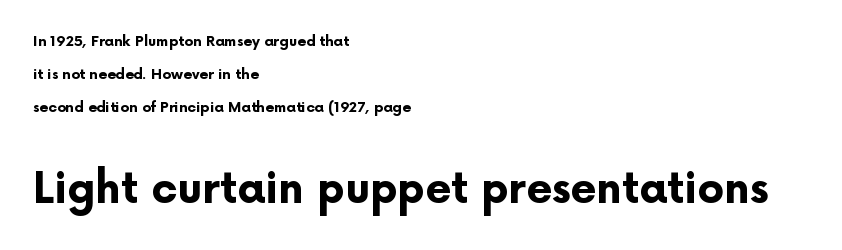
Each letter keeps its own natural width here, so spacing adapts to shape. To sum up the face: it is a sans, with no serifs. Compared with an ordinary text face, these strokes are far heavier — a full bold. Does the bottom block carry the larger type? Yes, it does. The horizontal fit of the characters is conventional and even. In CSS terms this would be text-align: left.
